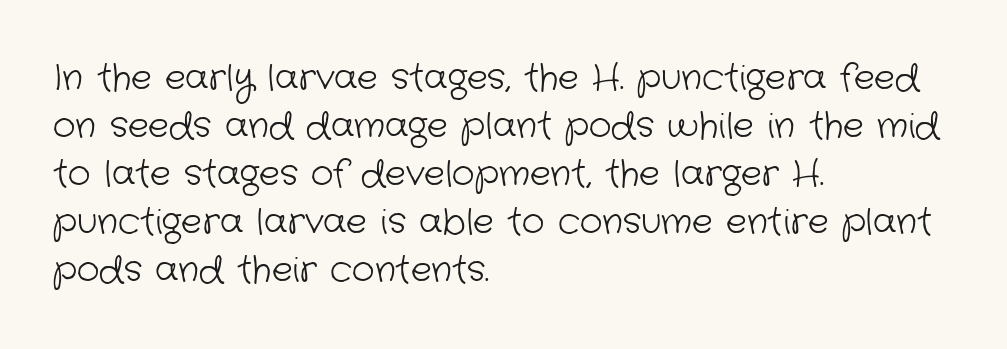
{"serif": "no", "bold": "no", "weight": "light", "width": "normal", "stroke_contrast": "low", "x_height": "medium", "monospaced": "no", "underline": "no", "align": "left", "line_spacing": "normal", "line_spacing_ratio": 1.37, "letter_spacing": "normal", "letter_spacing_em": 0.0, "glyph_px": 35}
